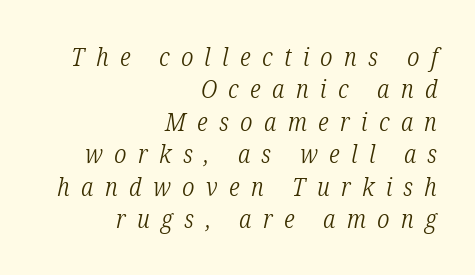
The image shows 26 px text type, italic (leaning right); set right-aligned, normal line spacing (1.25x), unusually wide letter spacing (+0.44 em), not underlined.
